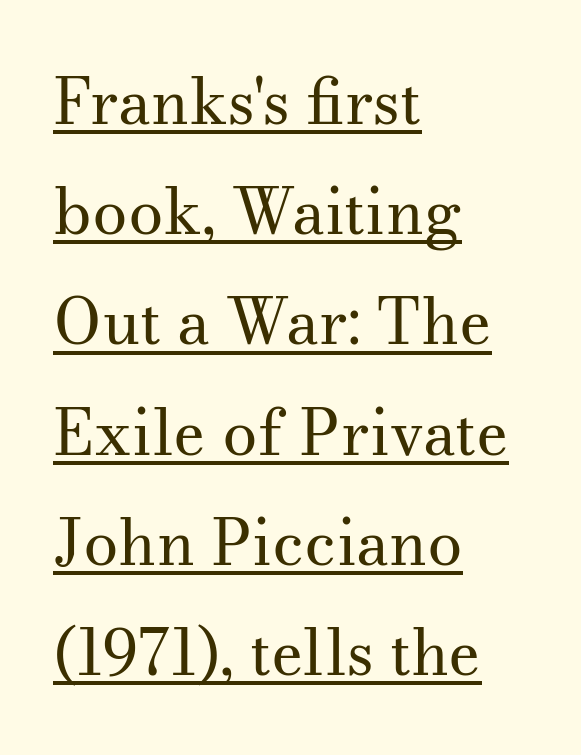
Q: Is the text bold? A: No.
Q: Is the text italic (slanted)? A: No, it is upright.
Q: Is the typeface a serif or a sans-serif typeface? A: Serif.
Q: Is the text underlined? A: Yes.
Q: How is the paragraph aligned? A: Left-aligned.
Q: Is the spacing between letters normal or unusually wide? A: Normal.
Q: Width (condensed, normal, or wide)? A: Normal.
Q: Stroke contrast? A: Medium.
Q: x-height? A: Small.
Q: Monospaced? A: No.
